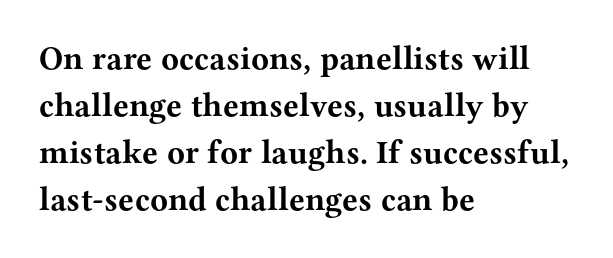
Q: Is the text bold? A: Yes.
Q: Is the text italic (slanted)? A: No, it is upright.
Q: Is the typeface a serif or a sans-serif typeface? A: Serif.
Q: Is the text underlined? A: No.
Q: How is the paragraph aligned? A: Left-aligned.
Q: Is the spacing between letters normal or unusually wide? A: Normal.
Q: Is the spacing between lines tight, normal or loose? A: Normal.
Q: Width (condensed, normal, or wide)? A: Wide.
Q: Stroke contrast? A: Medium.
Q: x-height? A: Medium.
Q: Monospaced? A: No.
